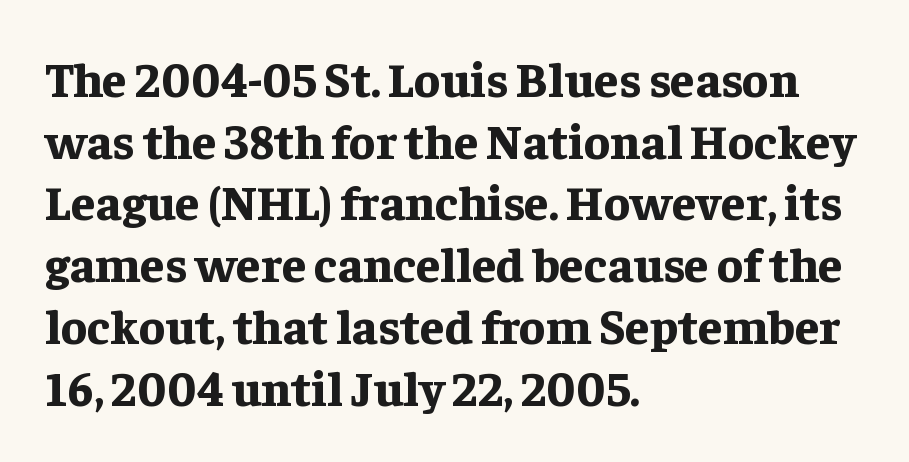
{"serif": "yes", "italic": "no", "bold": "yes", "weight": "bold", "width": "normal", "stroke_contrast": "low", "x_height": "medium", "monospaced": "no", "underline": "no", "align": "left", "line_spacing": "normal", "line_spacing_ratio": 1.26, "letter_spacing": "normal", "letter_spacing_em": 0.0, "glyph_px": 49}
